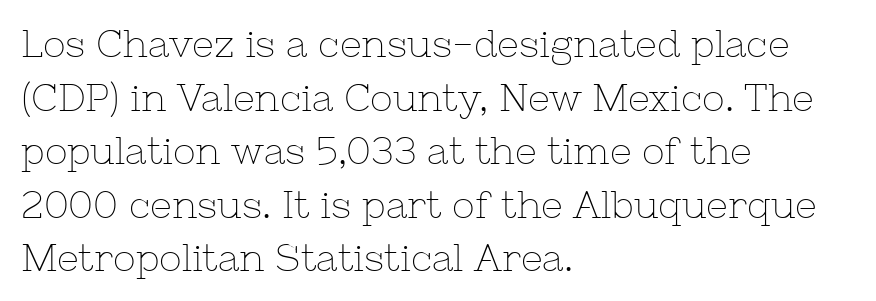
The rendering anchors every line to the left-hand side. Plain, unruled lines of type. Unbolded letterforms with no extra heft. The typeface chosen for these lines features serifs.
